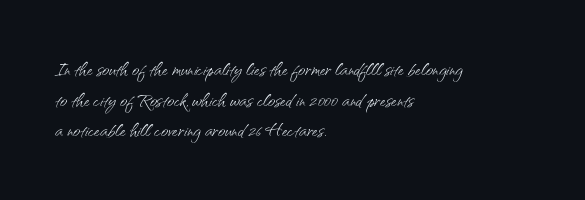
Q: Is the text bold? A: No.
Q: Is the text italic (slanted)? A: Yes.
Q: Is the text underlined? A: No.
Q: How is the paragraph aligned? A: Left-aligned.
Q: Is the spacing between letters normal or unusually wide? A: Normal.
